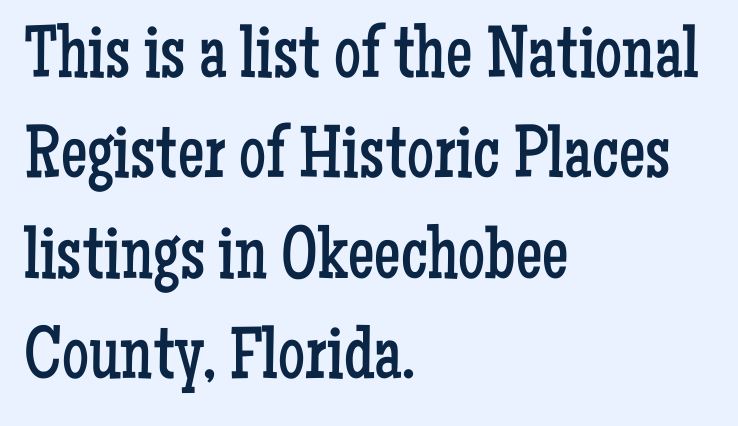
{"serif": "yes", "italic": "no", "bold": "no", "weight": "regular", "width": "condensed", "stroke_contrast": "low", "x_height": "medium", "monospaced": "no", "underline": "no", "align": "left", "line_spacing": "normal", "line_spacing_ratio": 1.34, "letter_spacing": "normal", "letter_spacing_em": 0.0, "glyph_px": 75}
